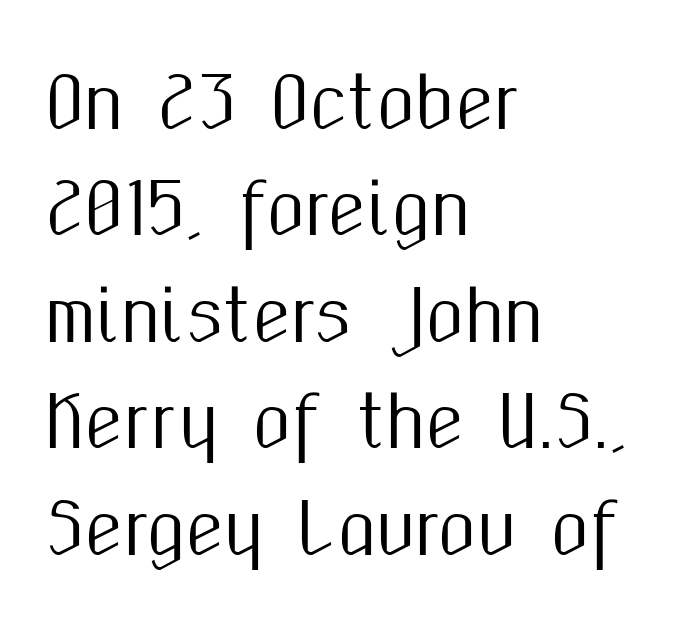
{"serif": "no", "italic": "no", "width": "condensed", "stroke_contrast": "medium", "x_height": "medium", "monospaced": "no", "underline": "no", "align": "left", "line_spacing": "normal", "line_spacing_ratio": 1.52, "letter_spacing": "normal", "letter_spacing_em": 0.0, "glyph_px": 70}
